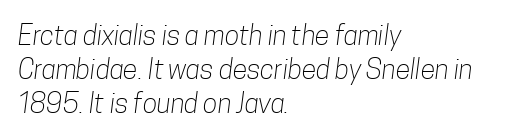
Q: Is the text bold? A: No.
Q: Is the text underlined? A: No.
Q: How is the paragraph aligned? A: Left-aligned.
Q: Is the spacing between letters normal or unusually wide? A: Normal.
Q: Is the spacing between lines tight, normal or loose? A: Normal.
